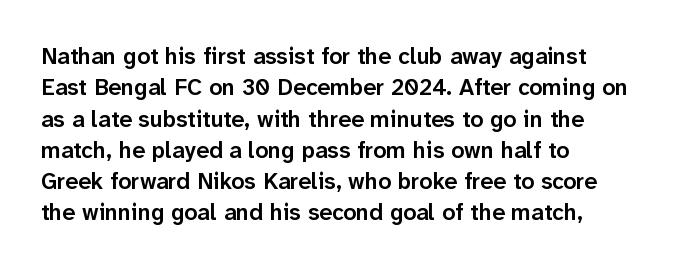
Q: Is the text bold? A: Semi-bold.
Q: Is the text italic (slanted)? A: No, it is upright.
Q: Is the text underlined? A: No.
Q: How is the paragraph aligned? A: Left-aligned.
Q: Is the spacing between letters normal or unusually wide? A: Normal.
Q: Is the spacing between lines tight, normal or loose? A: Normal.
